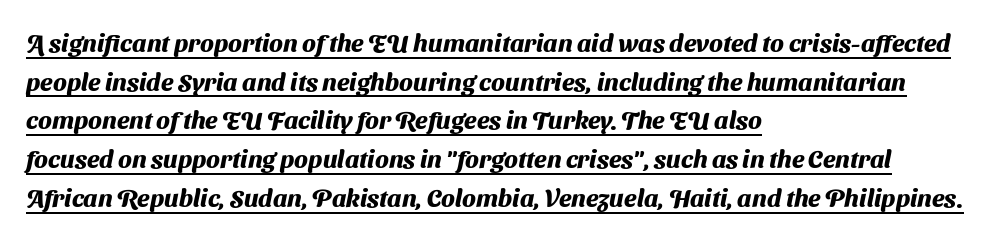
Q: Is the text bold? A: Yes.
Q: Is the text underlined? A: Yes.
Q: How is the paragraph aligned? A: Left-aligned.
Q: Is the spacing between letters normal or unusually wide? A: Normal.
Q: Is the spacing between lines tight, normal or loose? A: Normal.
